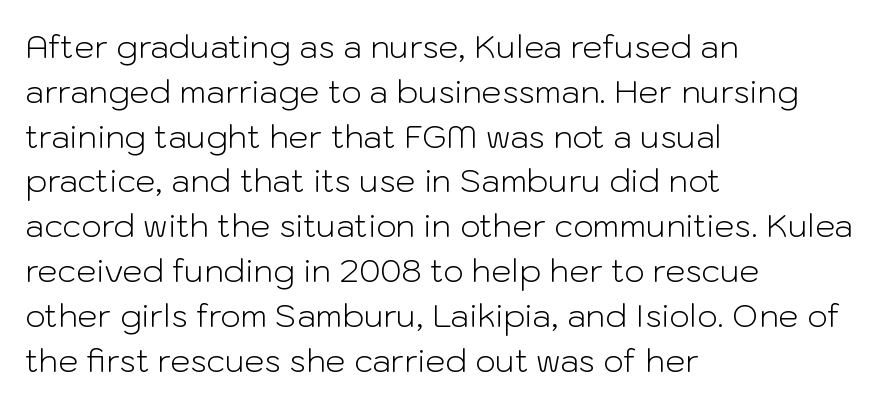
{"serif": "no", "italic": "no", "bold": "no", "weight": "light", "width": "normal", "stroke_contrast": "low", "x_height": "medium", "monospaced": "no", "underline": "no", "align": "left", "line_spacing": "normal", "line_spacing_ratio": 1.4, "letter_spacing": "normal", "letter_spacing_em": 0.0, "glyph_px": 32}
